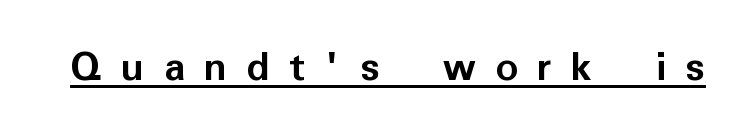
The specimen reads as upright at a glance. Descenders here cross a horizontal rule under the line. The rendering inserts visible extra space after every character. Each glyph is drawn with heavy, bold strokes.
